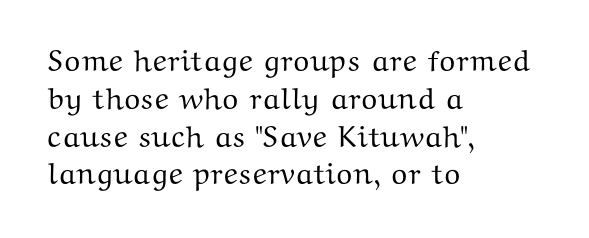
Q: Is the text italic (slanted)? A: No, it is upright.
Q: Is the typeface a serif or a sans-serif typeface? A: Serif.
Q: Is the text underlined? A: No.
Q: How is the paragraph aligned? A: Left-aligned.
Q: Is the spacing between letters normal or unusually wide? A: Normal.
Q: Is the spacing between lines tight, normal or loose? A: Normal.
Q: Width (condensed, normal, or wide)? A: Wide.
Q: Stroke contrast? A: Medium.
Q: x-height? A: Medium.
Q: Monospaced? A: No.
